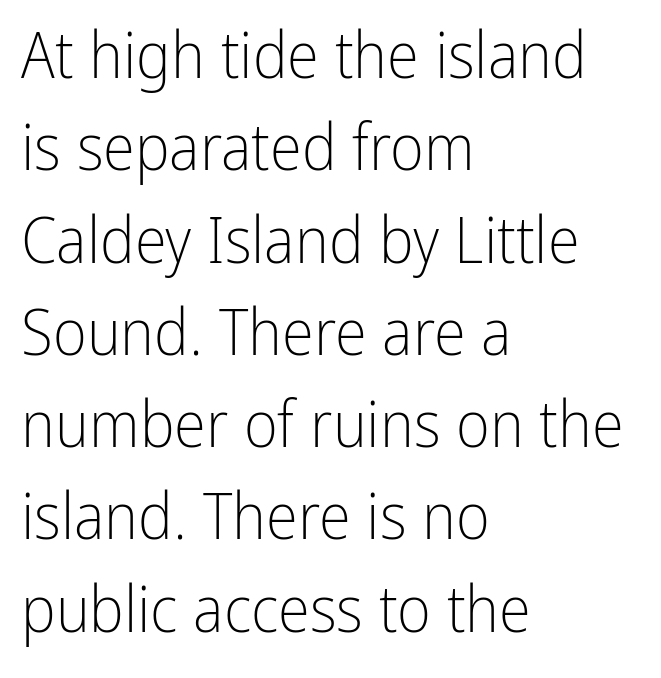
Font category for this specimen: sans-serif. Is this a fixed-width face? No — the glyphs have proportional, varying widths. Italic? Not at all — the glyphs are vertical. The leading is moderate, giving the passage an even texture.
